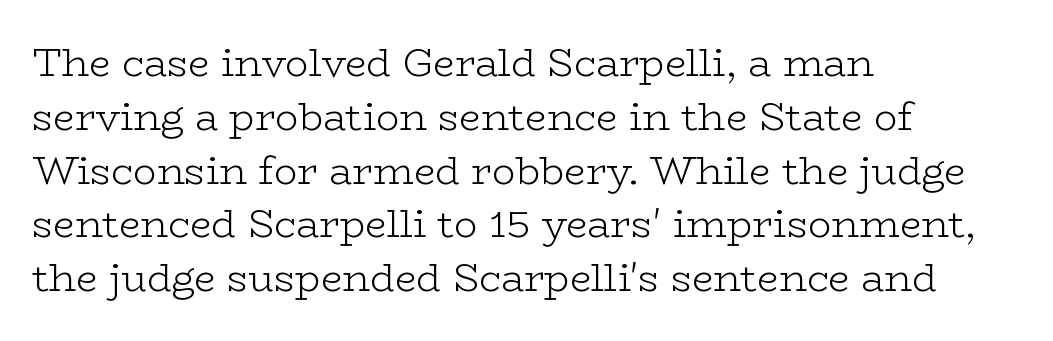
The image shows 39 px light, wide serif type, upright; set left-aligned, normal line spacing (1.38x), normal letter spacing, not underlined; low stroke contrast and a medium x-height.
